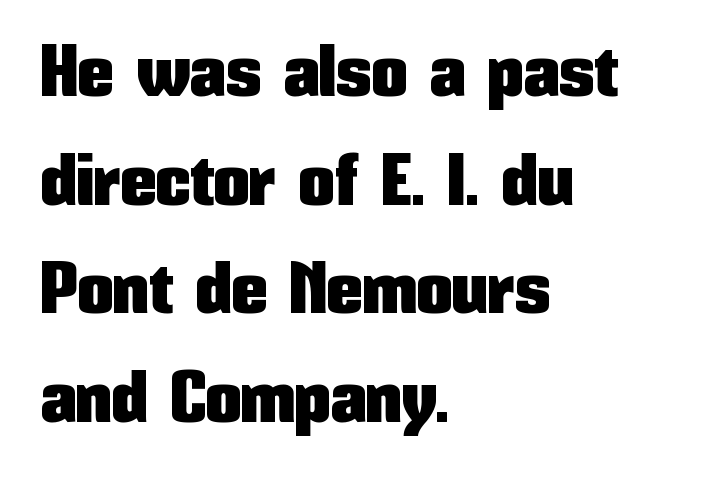
The image shows 72 px condensed sans-serif type, upright; set left-aligned, normal line spacing (1.51x), normal letter spacing, not underlined; low stroke contrast and a medium x-height.
